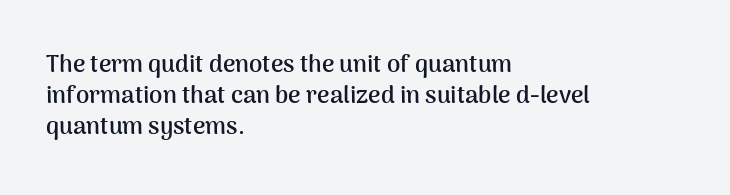
Q: Is the text bold? A: Yes.
Q: Is the text italic (slanted)? A: No, it is upright.
Q: Is the text underlined? A: No.
Q: How is the paragraph aligned? A: Left-aligned.
Q: Is the spacing between letters normal or unusually wide? A: Normal.
Q: Is the spacing between lines tight, normal or loose? A: Normal.
